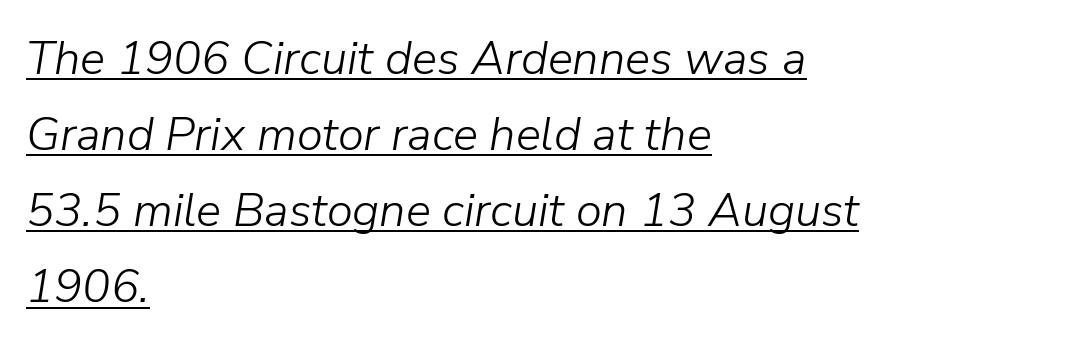
Q: Is the text bold? A: No.
Q: Is the text italic (slanted)? A: Yes, it leans right by about 9 degrees.
Q: Is the text underlined? A: Yes.
Q: How is the paragraph aligned? A: Left-aligned.
Q: Is the spacing between letters normal or unusually wide? A: Normal.
Q: Is the spacing between lines tight, normal or loose? A: Normal.
Q: Width (condensed, normal, or wide)? A: Normal.
Q: Stroke contrast? A: Low.
Q: x-height? A: Medium.
Q: Monospaced? A: No.
